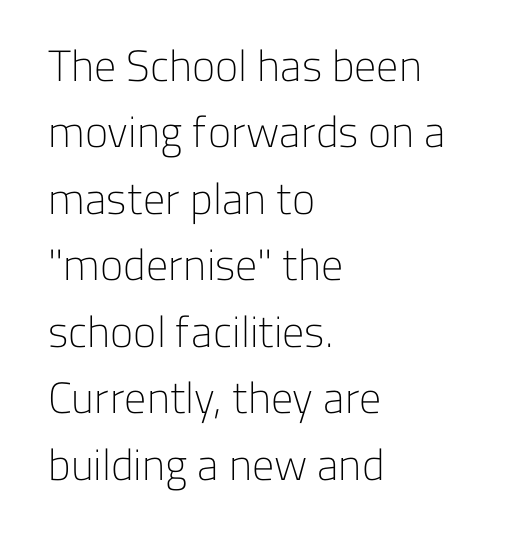
Q: Is the text bold? A: No.
Q: Is the text italic (slanted)? A: No, it is upright.
Q: Is the typeface a serif or a sans-serif typeface? A: Sans-serif.
Q: Is the text underlined? A: No.
Q: How is the paragraph aligned? A: Left-aligned.
Q: Is the spacing between letters normal or unusually wide? A: Normal.
Q: Is the spacing between lines tight, normal or loose? A: Normal.
Q: Width (condensed, normal, or wide)? A: Normal.
Q: Stroke contrast? A: Low.
Q: x-height? A: Medium.
Q: Monospaced? A: No.
